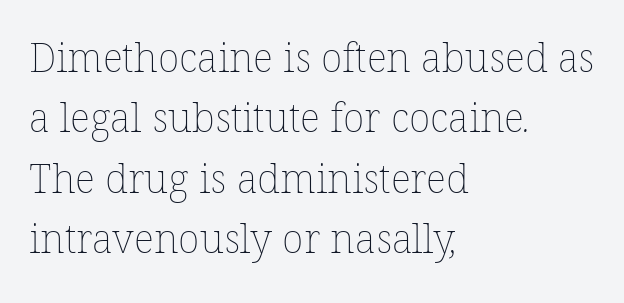
Weight: in the light-to-regular range. Each word holds together tightly as a unit, with standard inter-letter gaps. This rendering uses left alignment, leaving the right contour irregular. A normal amount of white space separates one row of letters from the next. The words here are not underlined. A typesetter would call this proportional, since set widths differ per character.
